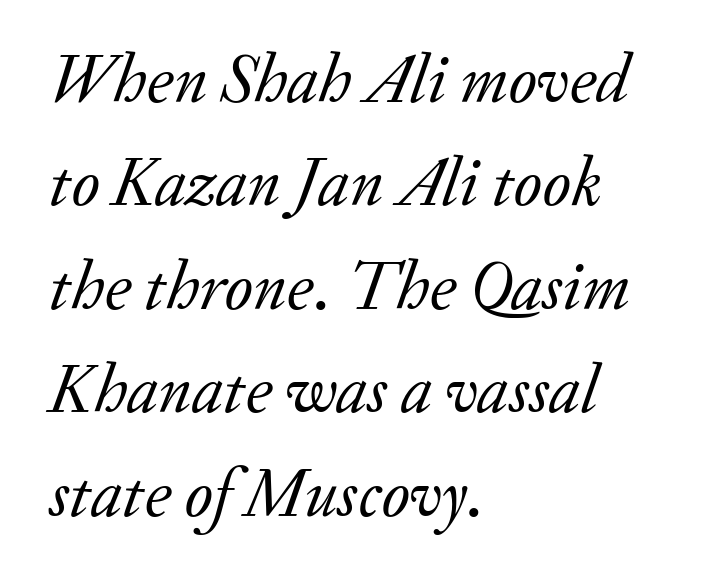
The area under the type is left untouched. Designer's note — italics engaged. Here the glyphs are tracked normally, forming tight word shapes. The passage shown is typed in a proportional face where columns would drift. The lines sit at an ordinary, default distance from one another. Compared with a centered layout, this one pins lines to the left instead.
